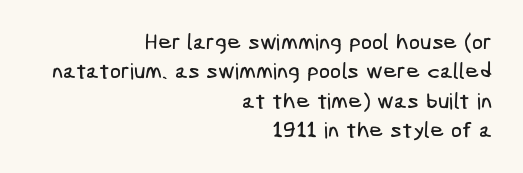
The image shows 22 px text type; set right-aligned, normal line spacing (1.33x), normal letter spacing, not underlined.
